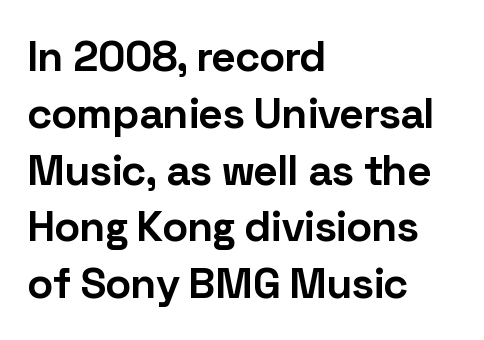
Q: Is the text bold? A: Yes.
Q: Is the text italic (slanted)? A: No, it is upright.
Q: Is the typeface a serif or a sans-serif typeface? A: Sans-serif.
Q: Is the text underlined? A: No.
Q: How is the paragraph aligned? A: Left-aligned.
Q: Is the spacing between letters normal or unusually wide? A: Normal.
Q: Is the spacing between lines tight, normal or loose? A: Normal.
Q: Width (condensed, normal, or wide)? A: Normal.
Q: Stroke contrast? A: Low.
Q: x-height? A: Medium.
Q: Monospaced? A: No.
